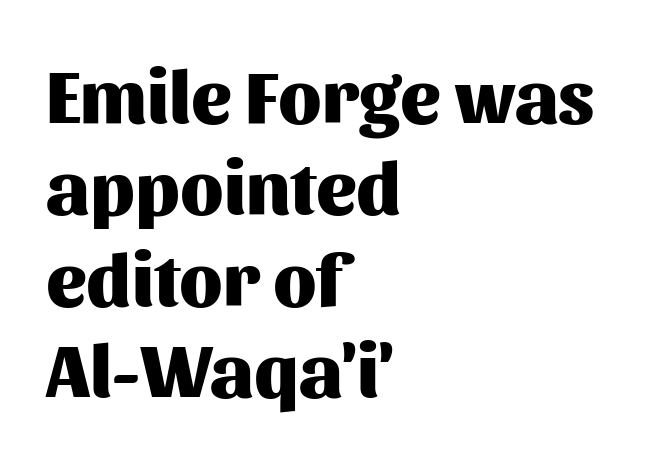
Check under the words: just untouched page. The letterforms sit shoulder to shoulder at normal distance. Stroke thickness is high; the sample reads as a true bold. The letters stand straight up with perfectly vertical stems.
